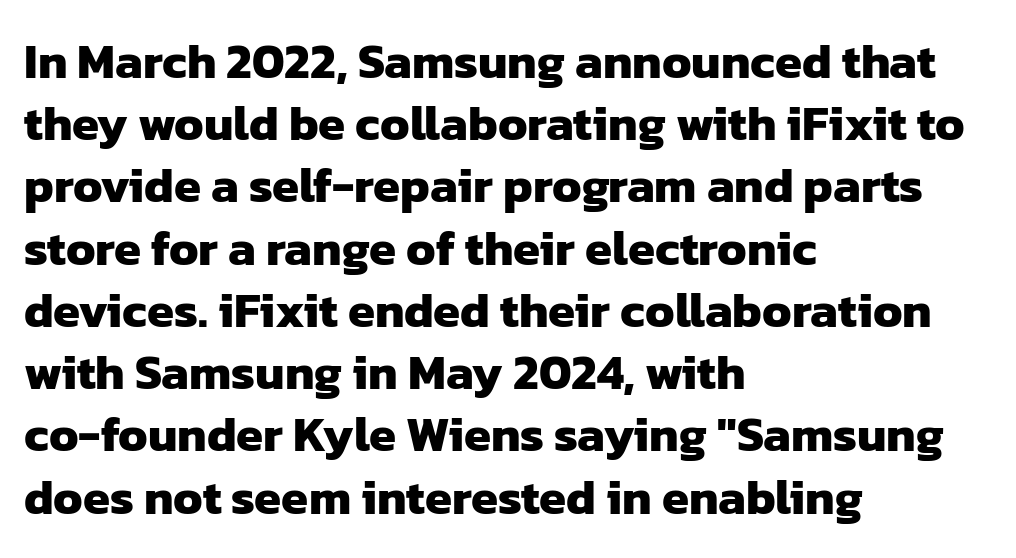
The image shows 49 px heavy sans-serif type; set left-aligned, normal line spacing (1.27x), normal letter spacing, not underlined; low stroke contrast and a medium x-height.
